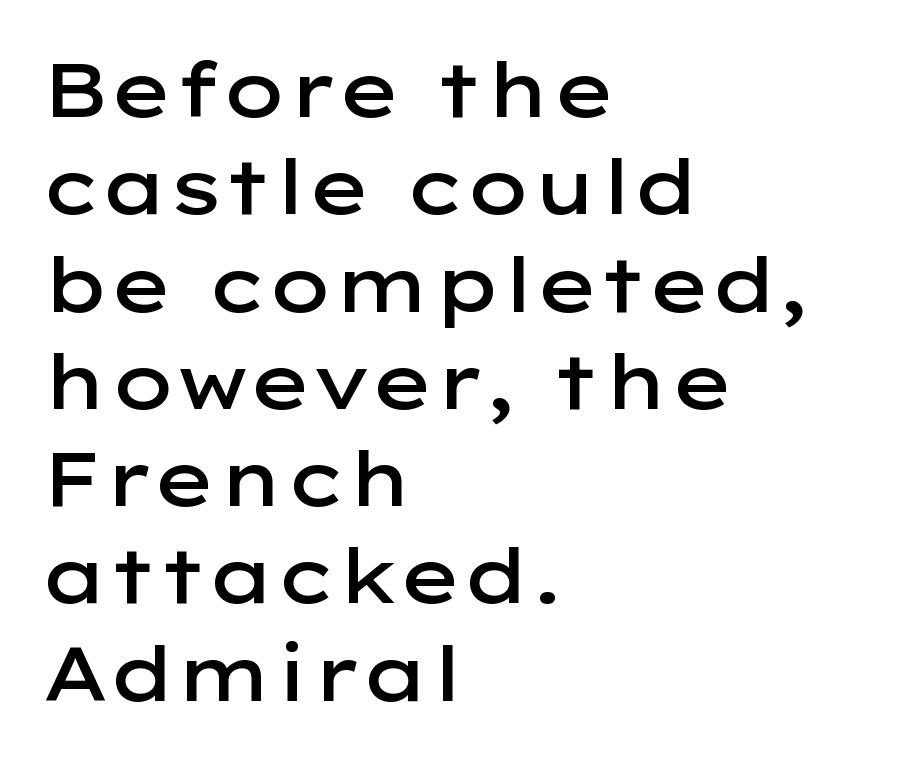
The image shows 76 px semibold, wide sans-serif type, upright; set left-aligned, normal line spacing (1.28x), normal letter spacing, not underlined; low stroke contrast and a medium x-height.
